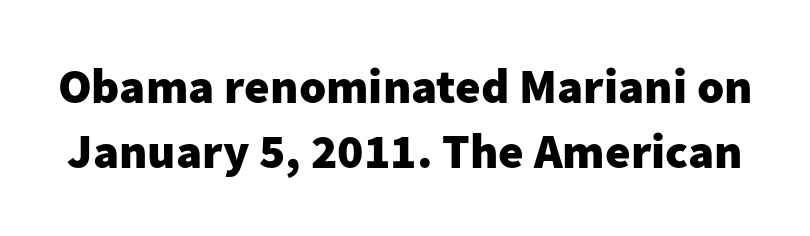
The image shows 49 px heavy sans-serif type, upright; set normal line spacing (1.32x), normal letter spacing, not underlined; low stroke contrast and a medium x-height.
